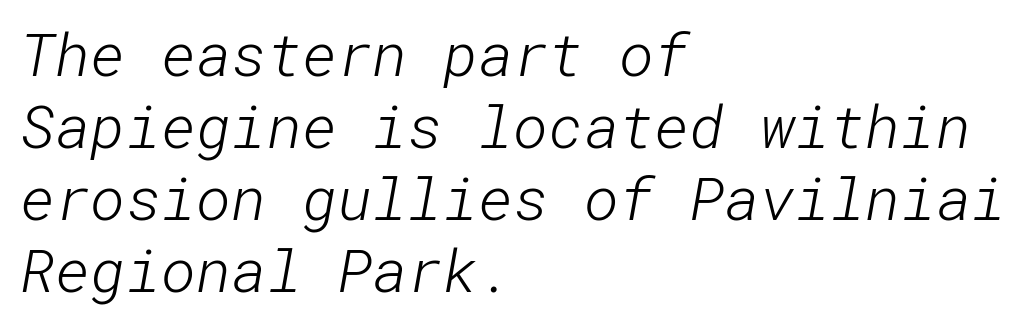
Each stroke keeps to a modest, everyday thickness or less. Visually the block forms a straight wall on the left and a jagged coastline on the right. Glance below the letters and you will spot only blank space. This is sans-serif lettering, the kind often seen on screens and signage. Honestly, the letter spacing is just normal — you wouldn't notice it.
